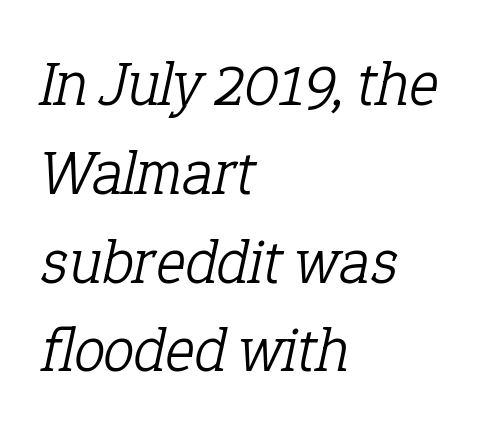
Q: Is the text bold? A: No.
Q: Is the text italic (slanted)? A: Yes, it leans right by about 12 degrees.
Q: Is the typeface a serif or a sans-serif typeface? A: Serif.
Q: Is the text underlined? A: No.
Q: How is the paragraph aligned? A: Left-aligned.
Q: Is the spacing between letters normal or unusually wide? A: Normal.
Q: Is the spacing between lines tight, normal or loose? A: Normal.
Q: Width (condensed, normal, or wide)? A: Normal.
Q: Stroke contrast? A: Low.
Q: x-height? A: Medium.
Q: Monospaced? A: No.
